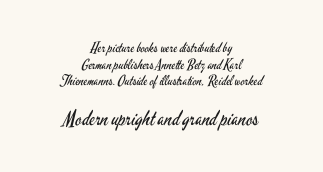
{"bold": "no", "underline": "no", "align": "center", "line_spacing_ratio": 1.18, "letter_spacing": "normal", "letter_spacing_em": 0.0, "larger_block": "second", "size_ratio": 1.5, "glyph_px": 21}
